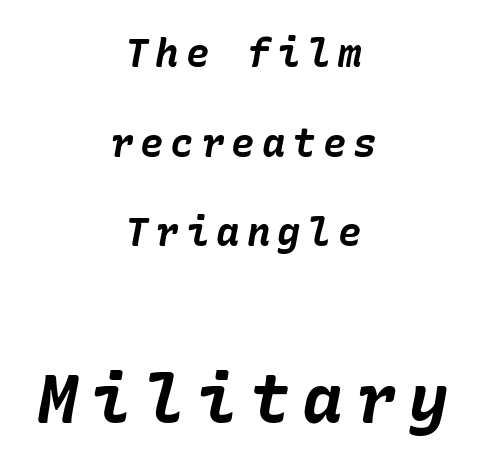
{"italic": "yes", "lean": "right", "slant_degrees": 10, "bold": "yes", "weight": "bold", "width": "normal", "stroke_contrast": "low", "x_height": "medium", "underline": "no", "align": "center", "line_spacing": "loose", "line_spacing_ratio": 2.3, "larger_block": "second", "size_ratio": 1.74, "glyph_px": 68}
